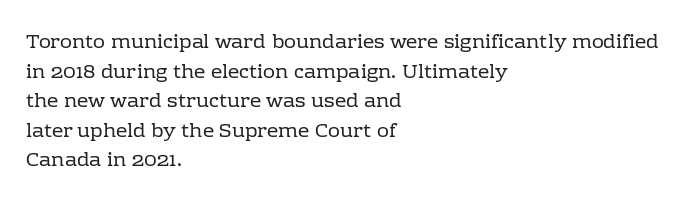
{"italic": "no", "bold": "no", "underline": "no", "align": "left", "line_spacing": "normal", "line_spacing_ratio": 1.48, "letter_spacing": "normal", "letter_spacing_em": 0.0, "glyph_px": 20}
